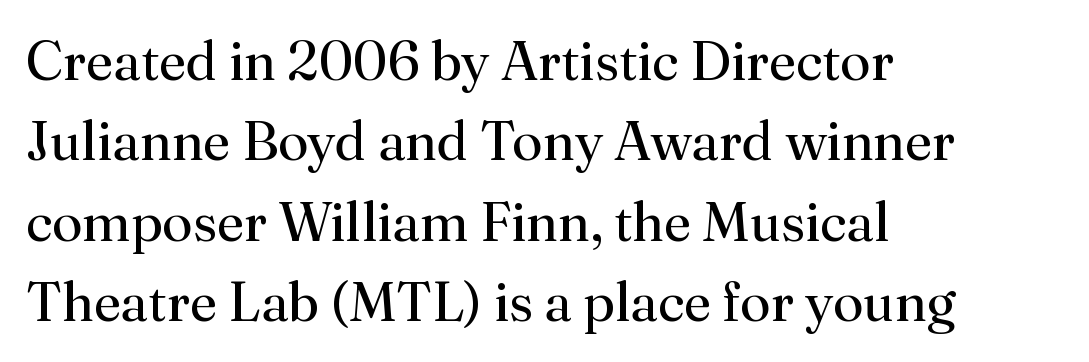
The letters sit at their default tracking, neither squeezed nor spread. This sample uses a serif face. Summary of weight: not heavy and not bold. The baseline area is clear.
